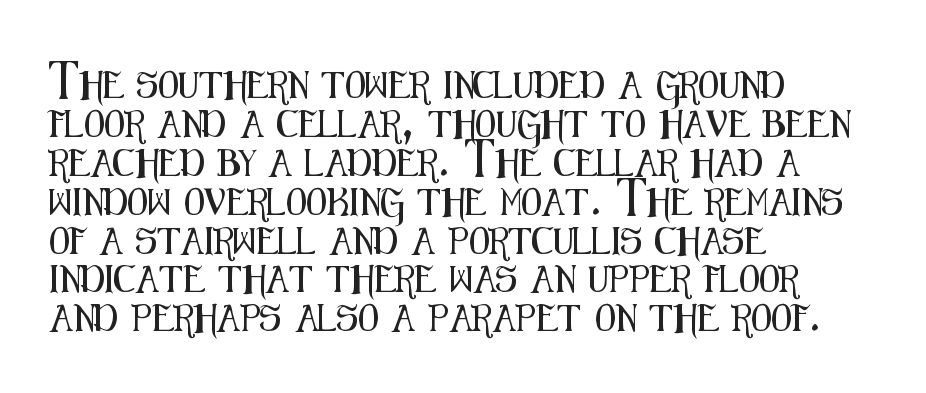
The image shows 27 px text type, upright; set left-aligned, normal line spacing (1.44x), normal letter spacing, not underlined.
